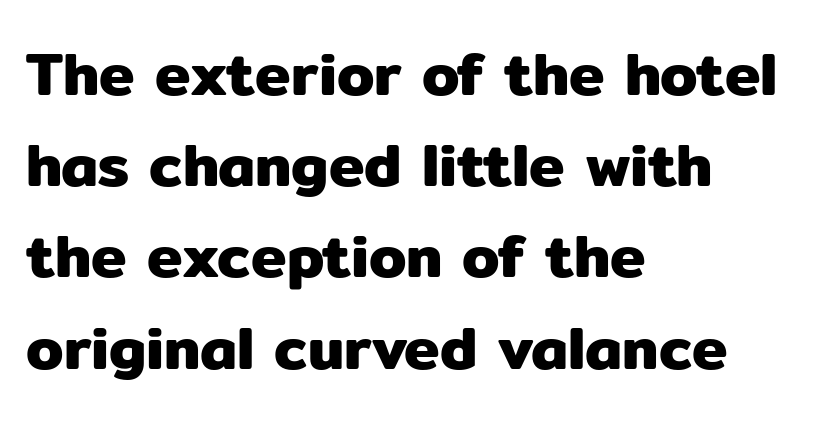
Nobody touched the tracking dial on this one. Unlike italic type, these characters show no tilt at all. Does the type have serifs? No, each stem ends abruptly. Note the varied advance widths — an 'i' is clearly narrower than an 'm'. This sample is left-justified, so line endings fall wherever the words run out.
